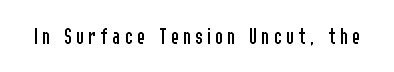
Only glyphs here, with clear space below each row. Posture: upright roman. The font is comparable to plain body text, perhaps lighter.
